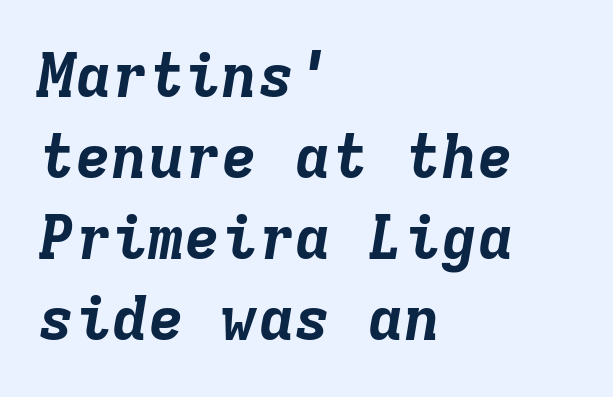
{"italic": "yes", "lean": "right", "slant_degrees": 9, "bold": "yes", "weight": "bold", "width": "normal", "stroke_contrast": "low", "x_height": "medium", "monospaced": "yes", "underline": "no", "align": "left", "line_spacing": "normal", "line_spacing_ratio": 1.33, "letter_spacing": "normal", "letter_spacing_em": 0.0, "glyph_px": 61}
